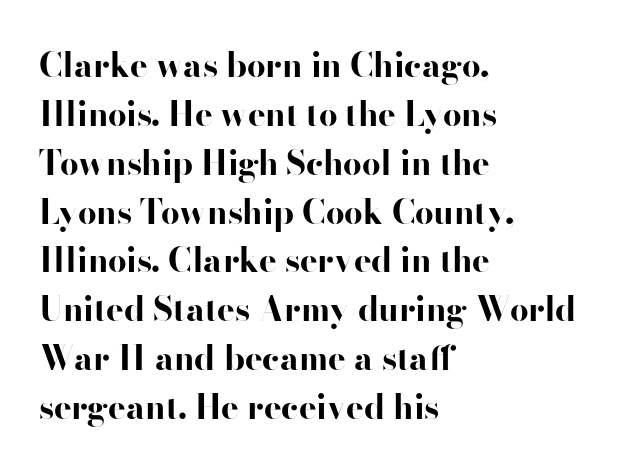
I'd describe the lettering as bold — thick and assertive. Varying glyph widths throughout — classic text-font behaviour. The designer left line spacing at the default. Ordinary non-slanted type is in use. Left-aligned paragraph, ragged on the right.
